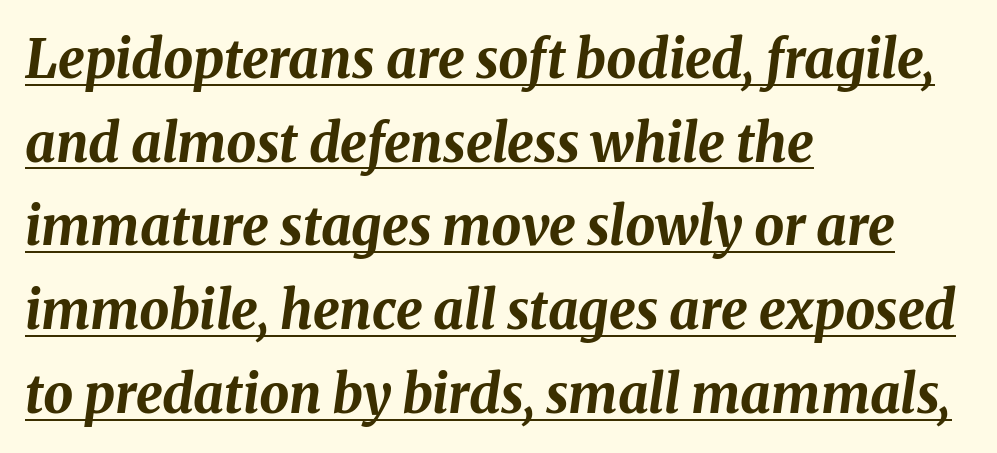
In terms of posture, this sample is oblique. The space between consecutive lines is moderate. Every row of glyphs begins at an identical x-position on the left. Does a line run under the words? Yes, clearly. Looks like regular typesetting: each glyph gets only the width it needs. Is the letter spacing exaggerated? No — it looks like the ordinary default.
